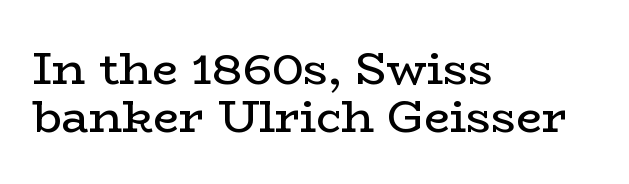
The font family rendered here belongs to the serif group. A clean baseline with only descenders dipping below it. In terms of posture, this sample is upright. This sample is left-justified, so line endings fall wherever the words run out.
